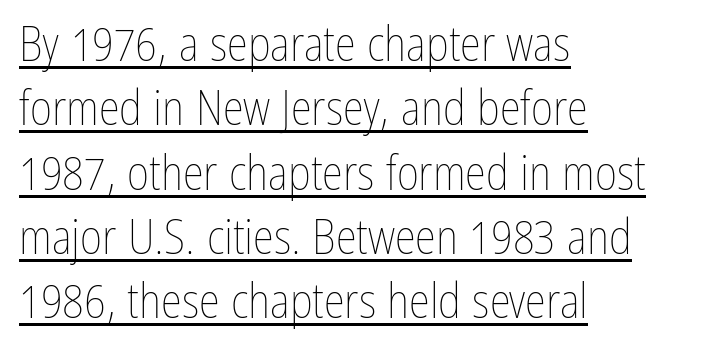
{"italic": "no", "bold": "no", "weight": "thin", "width": "condensed", "stroke_contrast": "low", "x_height": "medium", "monospaced": "no", "underline": "yes", "align": "left", "line_spacing": "normal", "line_spacing_ratio": 1.34, "letter_spacing": "normal", "letter_spacing_em": 0.0, "glyph_px": 48}
